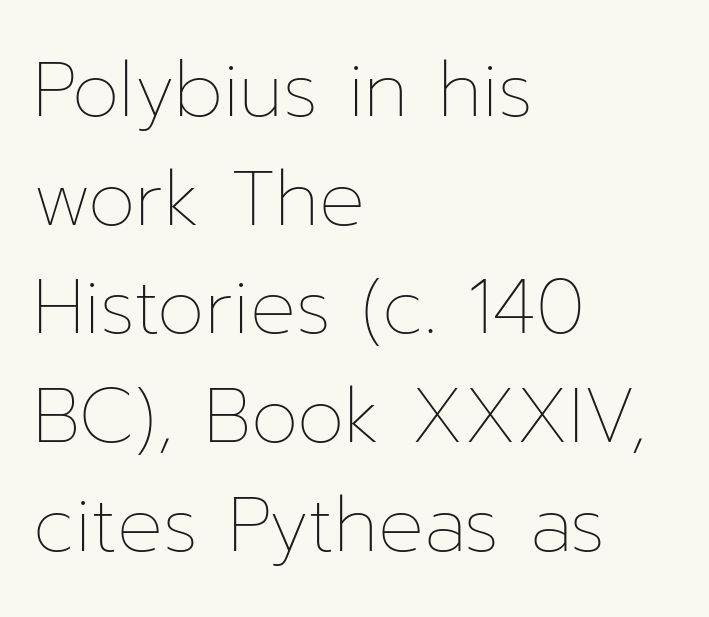
Underlining? Definitely not there. Weight: in the light-to-regular range. The rows are spaced the way most documents space them. A roman cut, with each character standing at attention.
